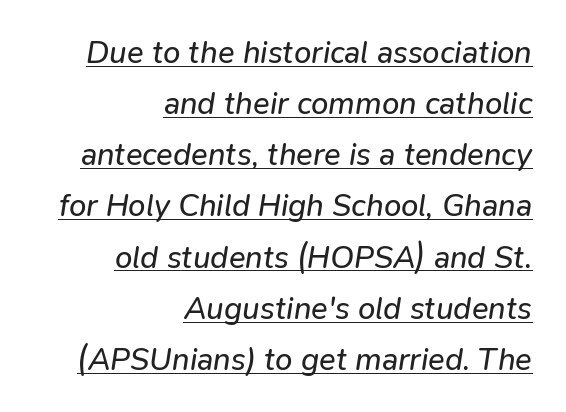
The image shows 31 px regular-weight type, italic (leaning right); set right-aligned, normal line spacing (1.65x), normal letter spacing, underlined; low stroke contrast and a medium x-height.
